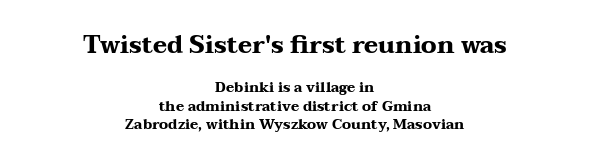
Q: Is the text bold? A: Yes.
Q: Is the text italic (slanted)? A: No, it is upright.
Q: Is the text underlined? A: No.
Q: How is the paragraph aligned? A: Centered.
Q: Is the spacing between letters normal or unusually wide? A: Normal.
Q: Is the spacing between lines tight, normal or loose? A: Normal.
Q: Which block of text is set in a larger size, the first (top) or the second (bottom)? A: The first (top) one.
